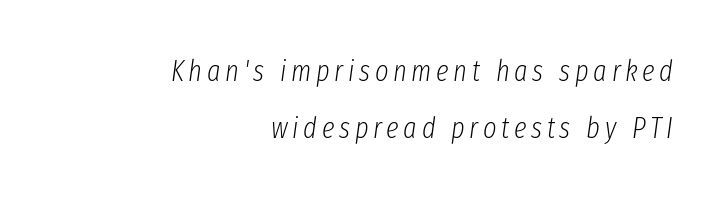
Here the designer chose a conventional face with non-uniform glyph widths. Where is the straight margin? On the right. Horizontal bands of white between lines are thick stripes. The axis of the letterforms is tilted away from vertical. Quick note: underline off. The weight tops out at a normal text grade.
